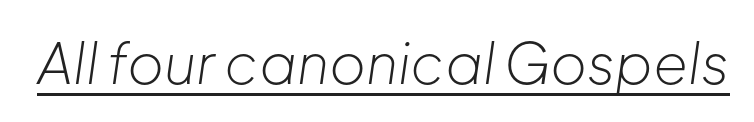
The image shows 56 px light type, italic (leaning right); set normal letter spacing, underlined; low stroke contrast and a medium x-height.
